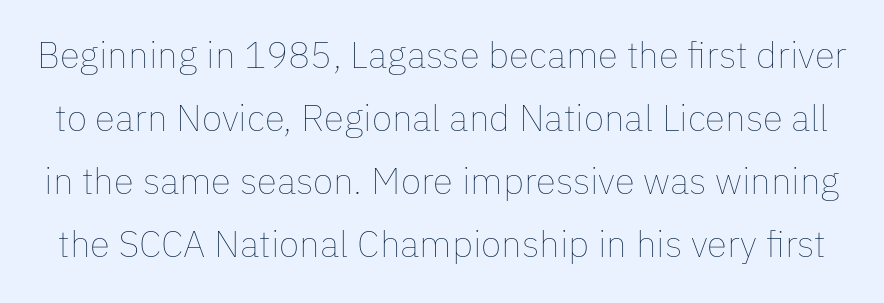
Q: Is the text bold? A: No.
Q: Is the text italic (slanted)? A: No, it is upright.
Q: Is the text underlined? A: No.
Q: Is the spacing between letters normal or unusually wide? A: Normal.
Q: Is the spacing between lines tight, normal or loose? A: Normal.
Q: Width (condensed, normal, or wide)? A: Normal.
Q: Stroke contrast? A: Low.
Q: x-height? A: Medium.
Q: Monospaced? A: No.
